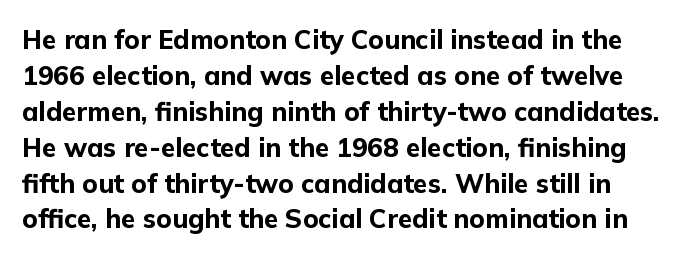
Q: Is the text bold? A: Yes.
Q: Is the text italic (slanted)? A: No, it is upright.
Q: Is the text underlined? A: No.
Q: Is the spacing between letters normal or unusually wide? A: Normal.
Q: Is the spacing between lines tight, normal or loose? A: Normal.
